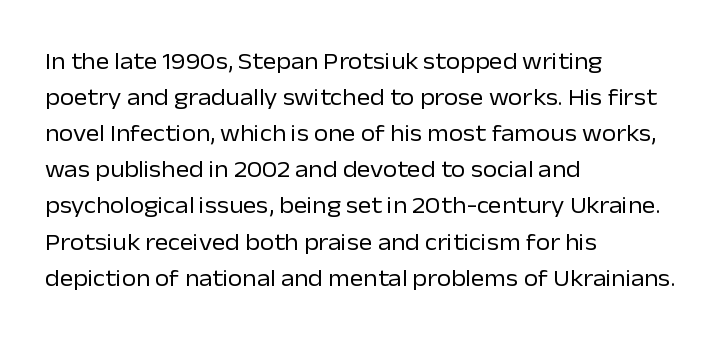
Nothing unusual about the tracking: characters are spaced as the font intends. The typesetter chose a ragged-right arrangement here. Vertical strokes here are truly vertical. In terms of leading, this rendering sits right in the middle.
